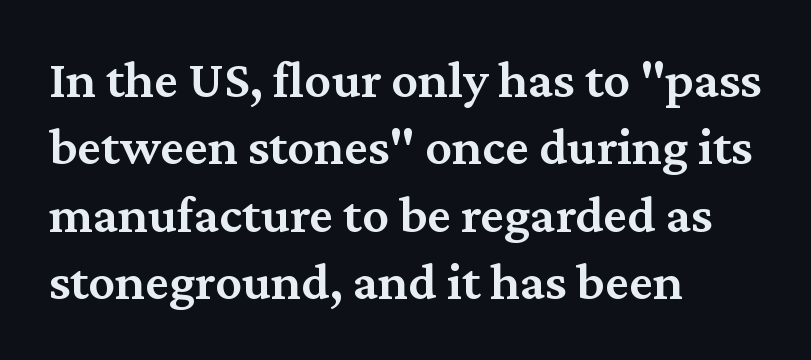
If you drew a line through each stem, it would be perfectly vertical. You could call the tracking neutral — neither tight nor loose. Compared with a centered layout, this one pins lines to the left instead. Underlining? Definitely not there. Normally led — the rows are evenly, conventionally spaced. Heft: intermediate — a semibold.
